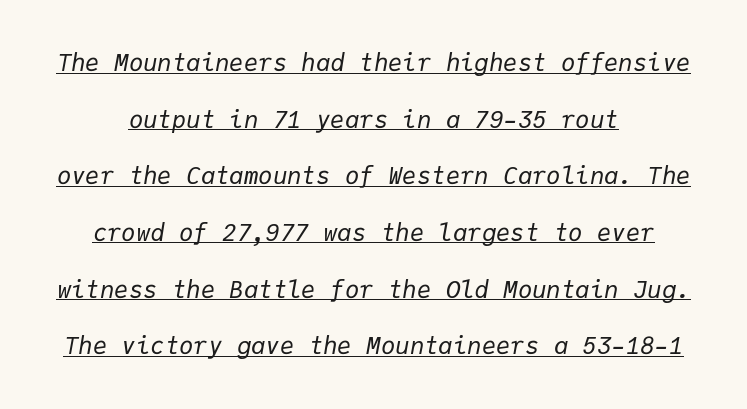
Does the leading feel generous? Absolutely, it's lavish. The lettering is marked with a stroke running underneath it. The text block is weighted toward neither margin, spreading evenly from the middle. You could call the tracking neutral — neither tight nor loose. Would a proofreader flag this as italicized? Yes.
